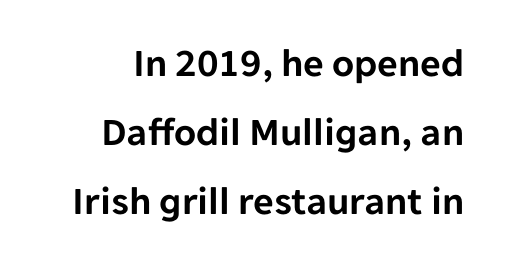
A roman cut, with each character standing at attention. The passage shown is typeset with a sans-serif family. Varying glyph widths throughout — classic text-font behaviour. Decoration check: the copy has no underline.
